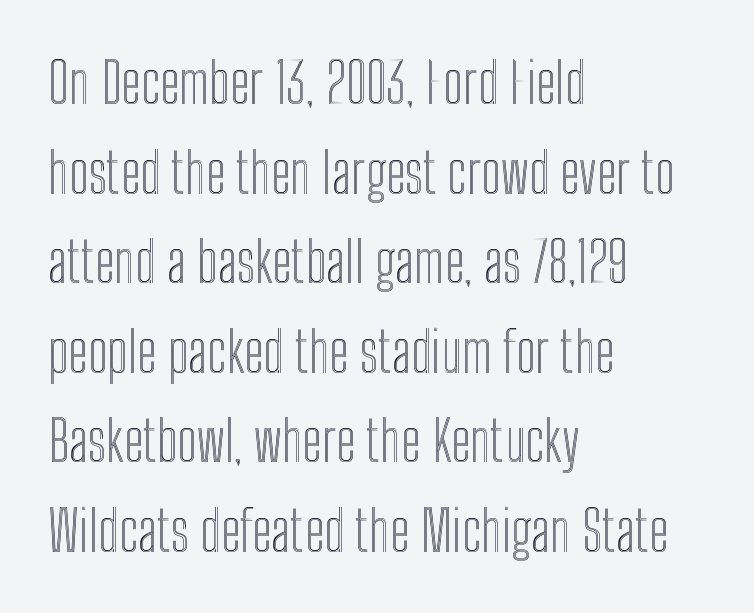
{"italic": "no", "width": "condensed", "x_height": "medium", "monospaced": "no", "underline": "no", "align": "left", "line_spacing": "normal", "line_spacing_ratio": 1.6, "letter_spacing": "normal", "letter_spacing_em": 0.0, "glyph_px": 56}
